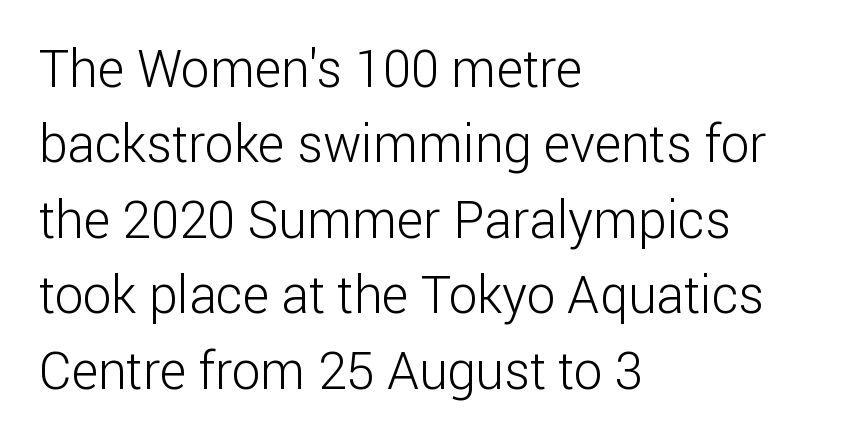
It's the straight-up-and-down kind of type. Layout note: lines flush left. The typesetting does not lean heavy: it is not bold. One glance says typical: line gaps are just what's usual. Standard letterfit; no display-style spreading of the glyphs. A bare baseline throughout the passage.
